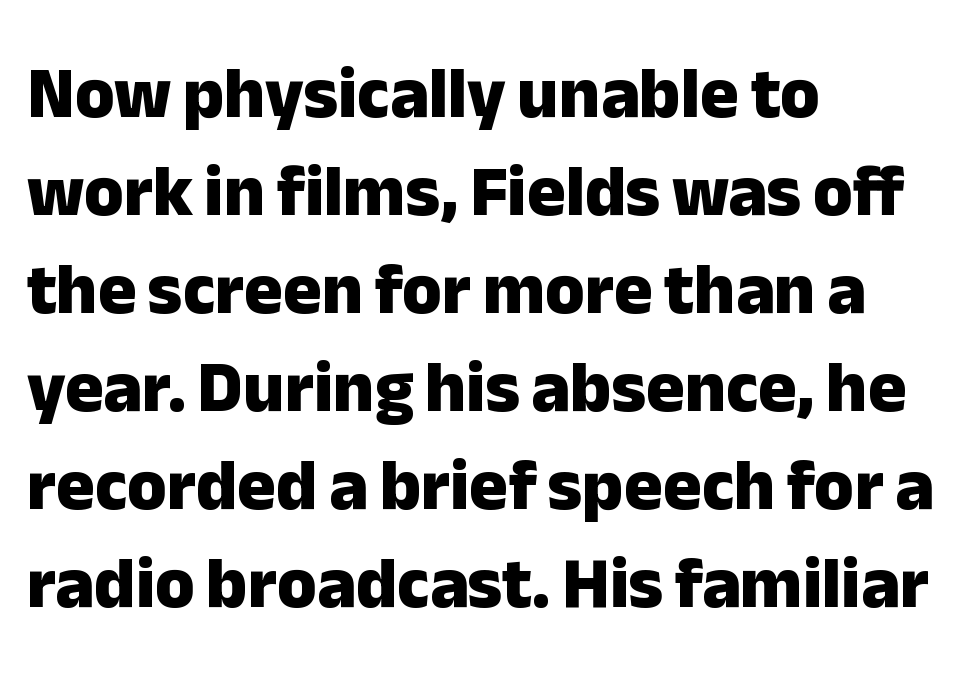
Q: Is the text bold? A: Yes.
Q: Is the text italic (slanted)? A: No, it is upright.
Q: Is the typeface a serif or a sans-serif typeface? A: Sans-serif.
Q: Is the text underlined? A: No.
Q: How is the paragraph aligned? A: Left-aligned.
Q: Is the spacing between letters normal or unusually wide? A: Normal.
Q: Is the spacing between lines tight, normal or loose? A: Normal.
Q: Width (condensed, normal, or wide)? A: Normal.
Q: Stroke contrast? A: Low.
Q: x-height? A: Medium.
Q: Monospaced? A: No.
